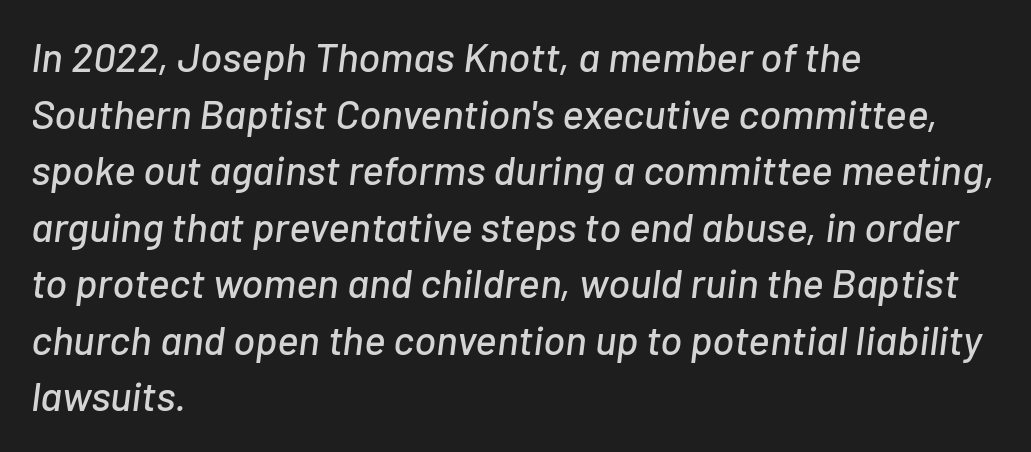
{"italic": "yes", "lean": "right", "slant_degrees": 7, "width": "normal", "stroke_contrast": "low", "x_height": "medium", "monospaced": "no", "underline": "no", "align": "left", "line_spacing": "normal", "line_spacing_ratio": 1.38, "letter_spacing": "normal", "letter_spacing_em": 0.0, "glyph_px": 41}
